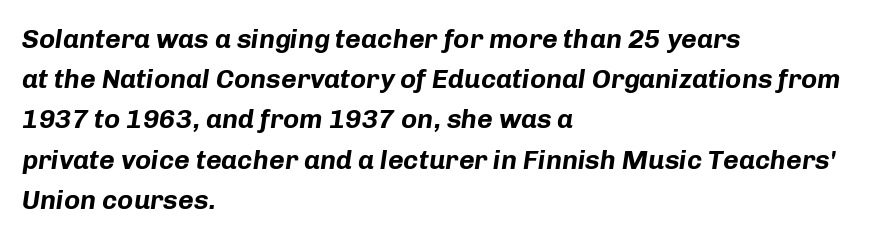
Does extra space separate the letters? No, they use regular spacing. Typesetter's note: full bold, strokes at maximum text heaviness. This sample uses an oblique cut, with every glyph tilted off the vertical. Glance below the letters and you will spot only blank space. The vertical gap from one line to the next is medium.
